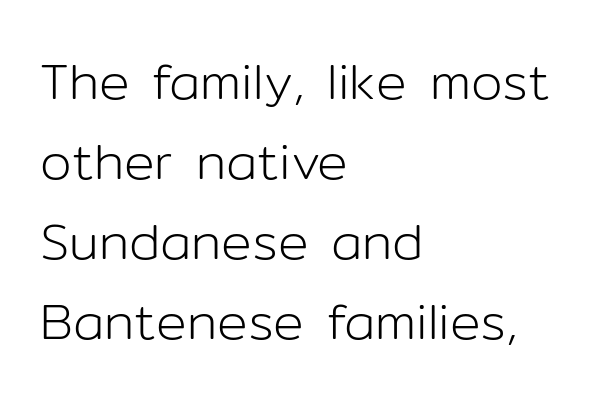
The image shows 51 px light sans-serif type, upright; set left-aligned, normal line spacing (1.57x), normal letter spacing, not underlined; low stroke contrast and a medium x-height.
